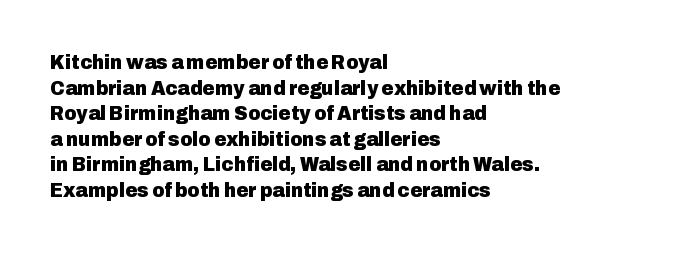
Is there any slant? The stems are plumb. The zone under the glyphs is completely vacant. Caption: bold face, heavy strokes. Each word holds together tightly as a unit, with standard inter-letter gaps. Does the copy run flush right? No — it runs flush left.
